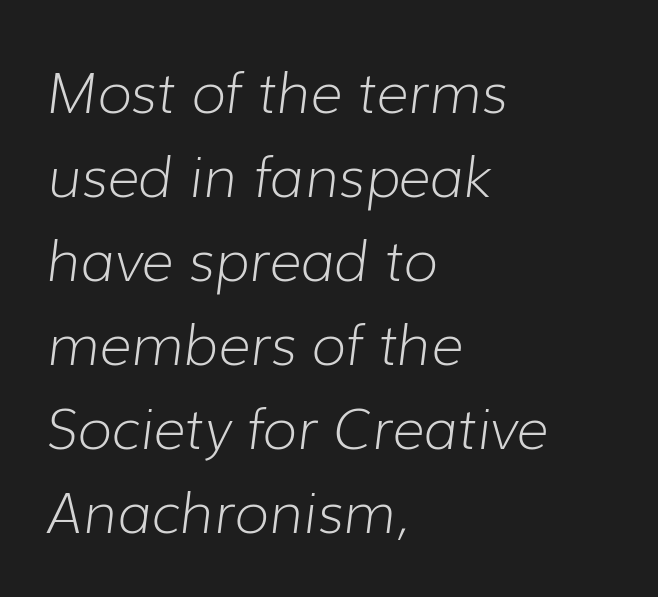
Q: Is the text bold? A: No.
Q: Is the text italic (slanted)? A: Yes, it leans right by about 7 degrees.
Q: Is the text underlined? A: No.
Q: How is the paragraph aligned? A: Left-aligned.
Q: Is the spacing between letters normal or unusually wide? A: Normal.
Q: Is the spacing between lines tight, normal or loose? A: Normal.
Q: Width (condensed, normal, or wide)? A: Normal.
Q: Stroke contrast? A: Low.
Q: x-height? A: Medium.
Q: Monospaced? A: No.
